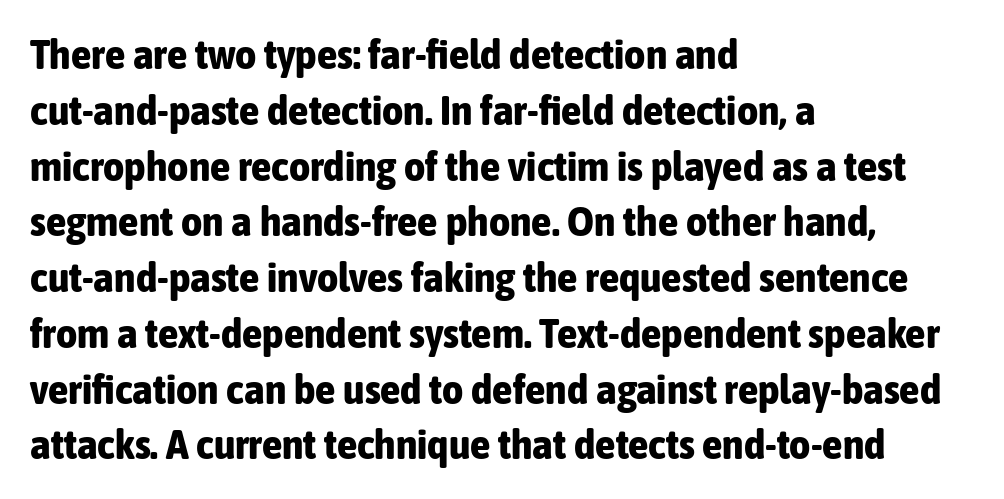
{"serif": "no", "italic": "no", "bold": "yes", "weight": "bold", "width": "condensed", "stroke_contrast": "low", "x_height": "medium", "monospaced": "no", "underline": "no", "align": "left", "line_spacing": "normal", "line_spacing_ratio": 1.36, "letter_spacing": "normal", "letter_spacing_em": 0.0, "glyph_px": 41}
